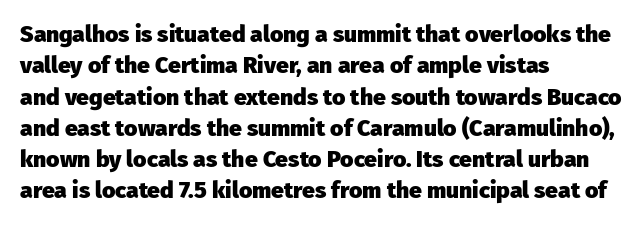
The image shows 23 px bold type, upright; set left-aligned, normal line spacing (1.36x), normal letter spacing, not underlined.
